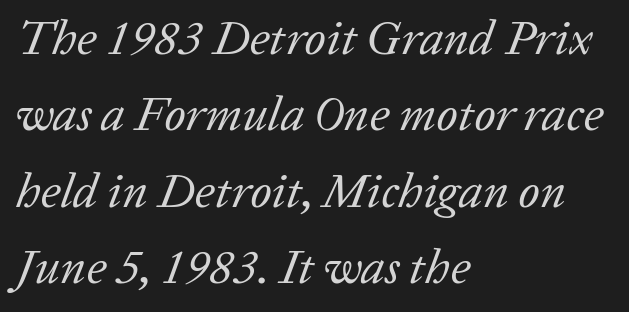
The image shows 49 px regular-weight serif type, italic (leaning right); set left-aligned, normal line spacing (1.56x), normal letter spacing, not underlined; low stroke contrast and a medium x-height.
